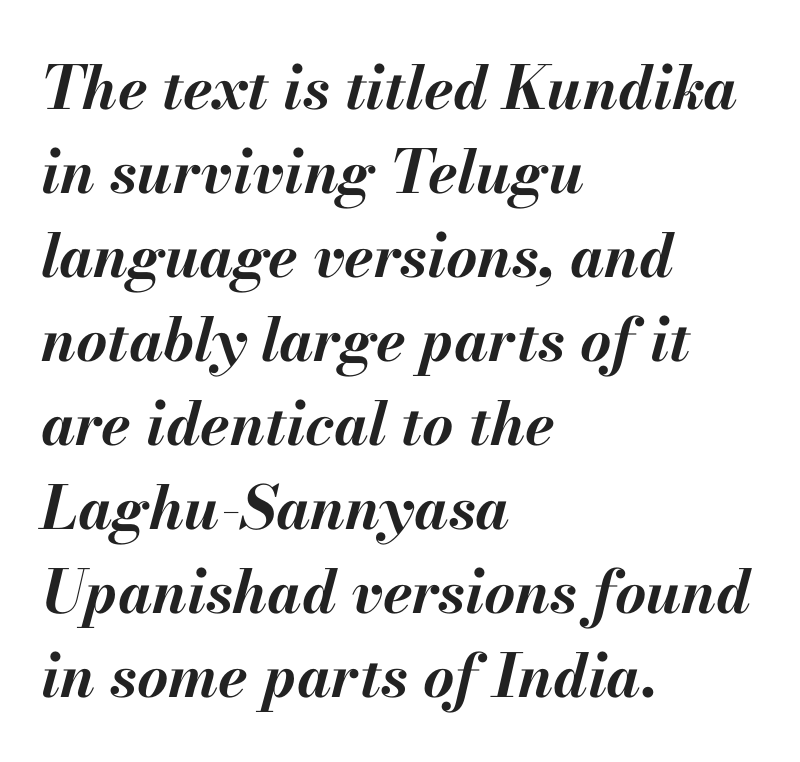
Q: Is the text bold? A: Yes.
Q: Is the text italic (slanted)? A: Yes, it leans right by about 13 degrees.
Q: Is the text underlined? A: No.
Q: How is the paragraph aligned? A: Left-aligned.
Q: Is the spacing between letters normal or unusually wide? A: Normal.
Q: Is the spacing between lines tight, normal or loose? A: Normal.
Q: Width (condensed, normal, or wide)? A: Normal.
Q: Stroke contrast? A: Medium.
Q: x-height? A: Small.
Q: Monospaced? A: No.
